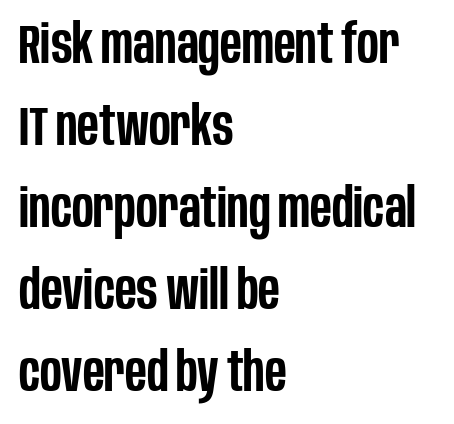
The string is rendered with underlining switched off. Interline gaps are of average width in this sample. Line starts are locked; line ends wander. Glyph-to-glyph distance matches everyday printed text. Varying glyph widths throughout — classic text-font behaviour. Each letter's strokes conclude bluntly, with no projecting serifs.
